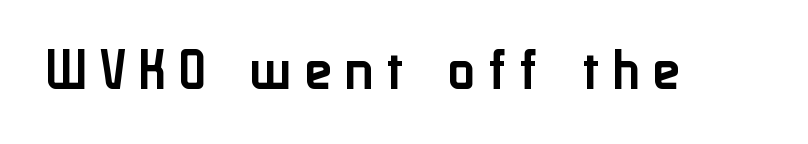
{"serif": "no", "italic": "no", "width": "normal", "stroke_contrast": "low", "x_height": "medium", "monospaced": "no", "underline": "no", "letter_spacing": "wide", "letter_spacing_em": 0.28, "glyph_px": 45}
